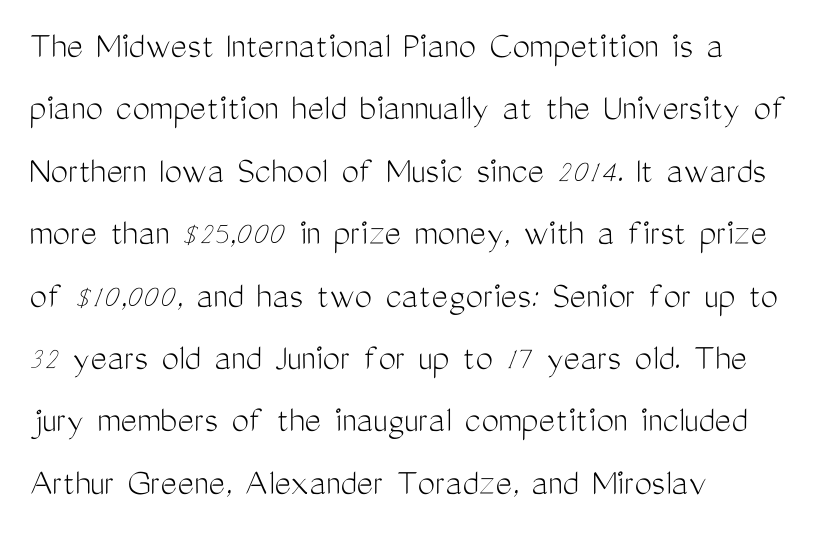
Q: Is the text bold? A: No.
Q: Is the text italic (slanted)? A: No, it is upright.
Q: Is the typeface a serif or a sans-serif typeface? A: Sans-serif.
Q: Is the text underlined? A: No.
Q: How is the paragraph aligned? A: Left-aligned.
Q: Is the spacing between letters normal or unusually wide? A: Normal.
Q: Is the spacing between lines tight, normal or loose? A: Normal.
Q: Width (condensed, normal, or wide)? A: Condensed.
Q: Stroke contrast? A: Medium.
Q: x-height? A: Medium.
Q: Monospaced? A: No.
